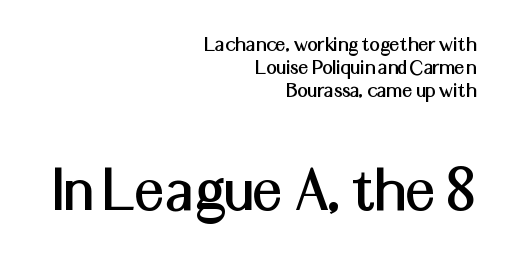
Does the bottom block carry the larger type? Yes, it does. No italicization has been applied; the sample stays upright. The leading is snug, giving the passage a crowded texture. Each letter keeps its own natural width here, so spacing adapts to shape.
